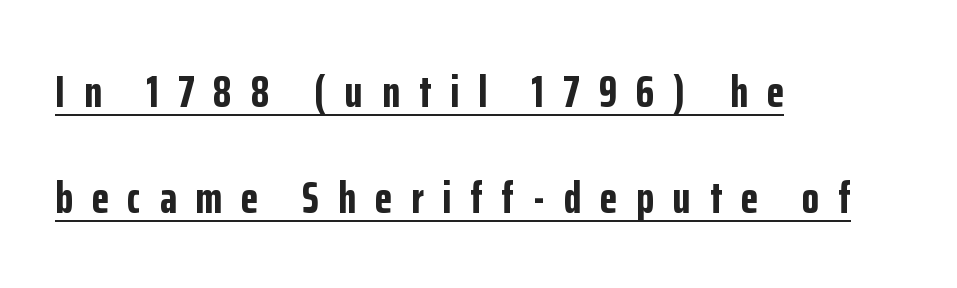
Tracking here is generous; glyphs stand well apart from one another. The characters look thick and weighty, a clear bold. This sample carries an underscore along the baseline area. Visually the block forms a straight wall on the left and a jagged coastline on the right.
